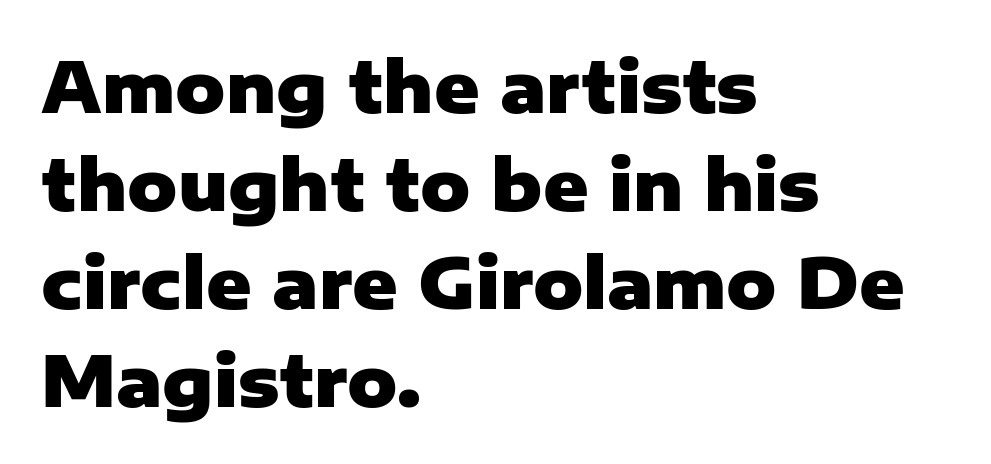
The image shows 69 px heavy sans-serif type, upright; set left-aligned, normal line spacing (1.42x), normal letter spacing, not underlined; low stroke contrast and a medium x-height.
